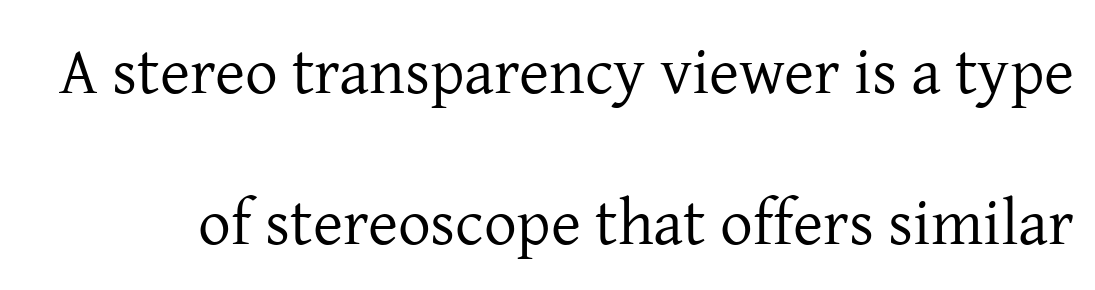
This rendering employs a face with finishing strokes, i.e., a serif. Here the glyphs are tracked normally, forming tight word shapes. The cut favours lightness, reaching ordinary text weight at its darkest. Interline gaps are noticeably wide in this sample. You could not count columns in this text — the font is proportionally spaced.
